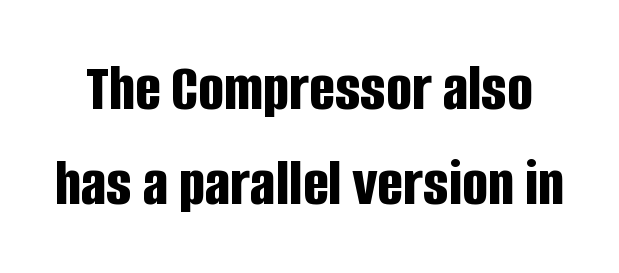
Q: Is the text bold? A: Yes.
Q: Is the text italic (slanted)? A: No, it is upright.
Q: Is the typeface a serif or a sans-serif typeface? A: Sans-serif.
Q: Is the text underlined? A: No.
Q: Is the spacing between letters normal or unusually wide? A: Normal.
Q: Is the spacing between lines tight, normal or loose? A: Normal.
Q: Width (condensed, normal, or wide)? A: Condensed.
Q: Stroke contrast? A: Low.
Q: x-height? A: Large.
Q: Monospaced? A: No.
